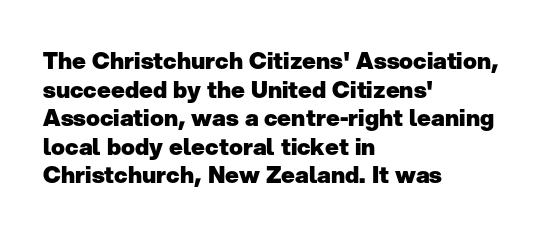
The image shows 23 px bold type, upright; set left-aligned, line spacing 1.24x, normal letter spacing, not underlined.
